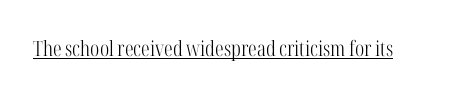
{"italic": "no", "bold": "no", "underline": "yes", "letter_spacing": "normal", "letter_spacing_em": 0.0, "glyph_px": 21}
